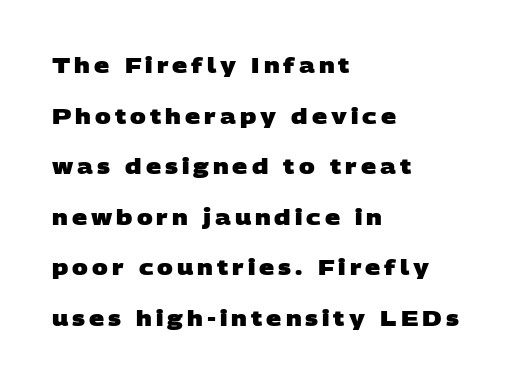
{"bold": "yes", "underline": "no", "align": "left", "line_spacing": "loose", "line_spacing_ratio": 2.41, "glyph_px": 21}
